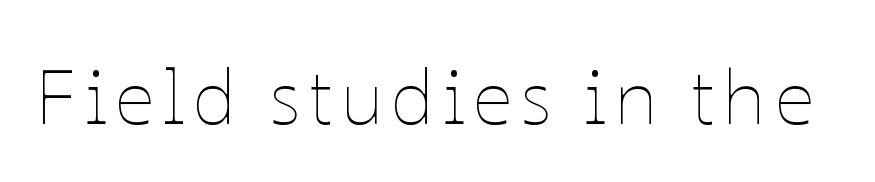
The typeface has the unassuming heft of standard copy or less. Check under the words: just untouched page. Every character sits straight up, as roman type does. The passage shown is typed in a proportional face where columns would drift.
